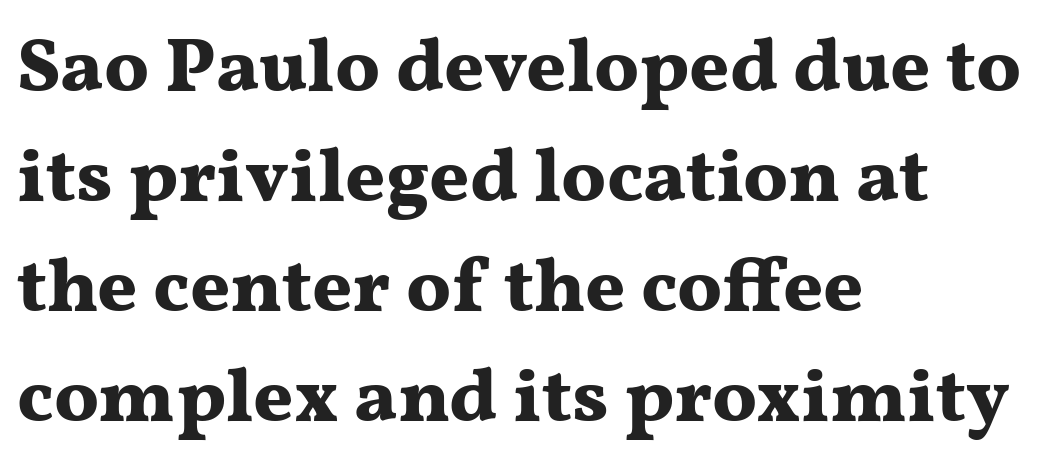
{"serif": "yes", "italic": "no", "bold": "yes", "weight": "bold", "width": "wide", "stroke_contrast": "medium", "x_height": "medium", "monospaced": "no", "underline": "no", "align": "left", "line_spacing": "normal", "line_spacing_ratio": 1.43, "letter_spacing": "normal", "letter_spacing_em": 0.0, "glyph_px": 77}
